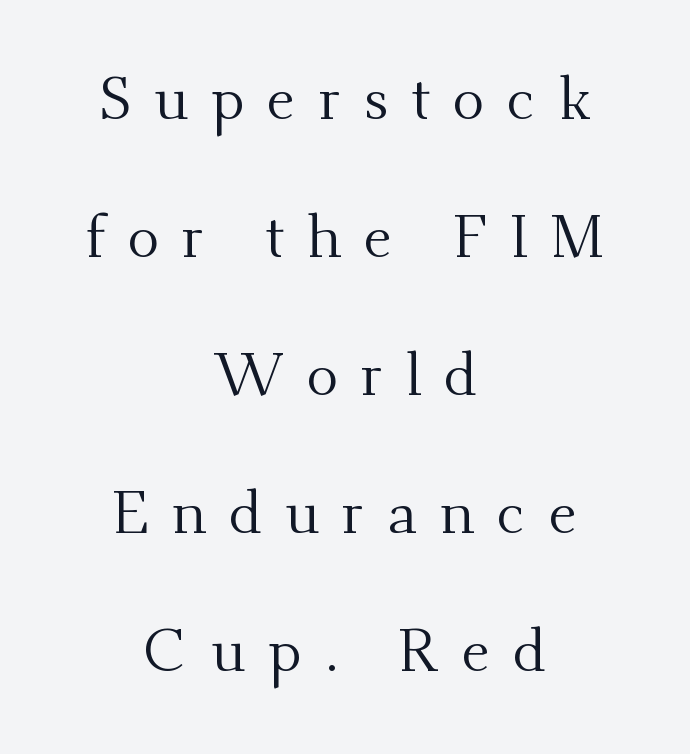
Q: Is the text bold? A: No.
Q: Is the text italic (slanted)? A: No, it is upright.
Q: Is the typeface a serif or a sans-serif typeface? A: Serif.
Q: Is the text underlined? A: No.
Q: How is the paragraph aligned? A: Centered.
Q: Is the spacing between letters normal or unusually wide? A: Unusually wide.
Q: Is the spacing between lines tight, normal or loose? A: Loose.
Q: Width (condensed, normal, or wide)? A: Normal.
Q: Stroke contrast? A: Medium.
Q: x-height? A: Small.
Q: Monospaced? A: No.
